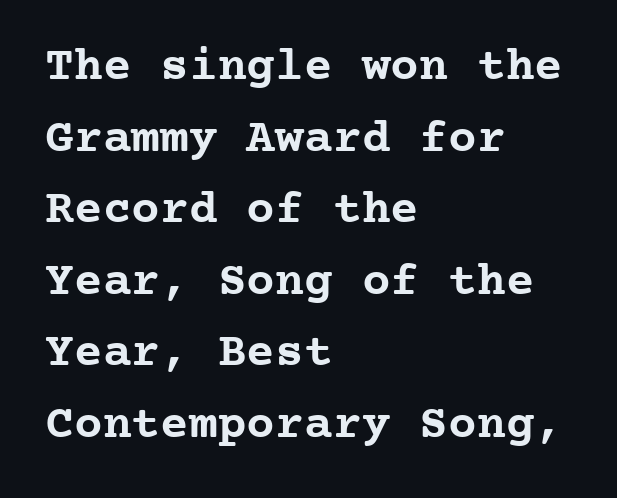
{"serif": "yes", "italic": "no", "bold": "yes", "weight": "semibold", "width": "normal", "stroke_contrast": "low", "x_height": "medium", "monospaced": "yes", "underline": "no", "align": "left", "line_spacing": "normal", "line_spacing_ratio": 1.49, "letter_spacing": "normal", "letter_spacing_em": 0.0, "glyph_px": 48}
